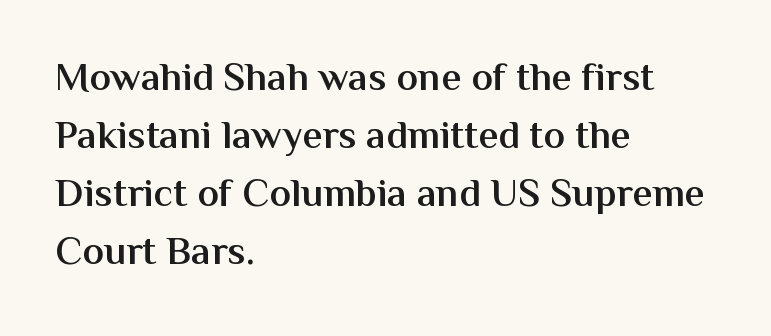
The image shows 40 px semibold sans-serif type, upright; set left-aligned, normal line spacing (1.45x), normal letter spacing, not underlined; medium stroke contrast and a medium x-height.
